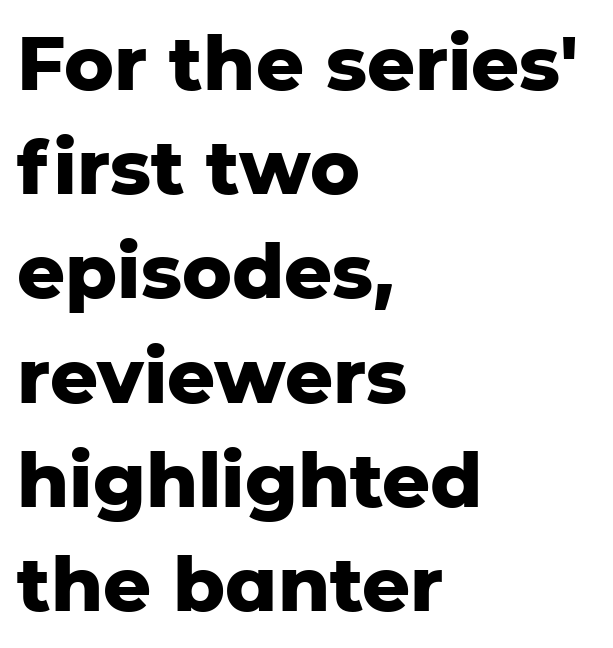
Q: Is the text bold? A: Yes.
Q: Is the text italic (slanted)? A: No, it is upright.
Q: Is the typeface a serif or a sans-serif typeface? A: Sans-serif.
Q: Is the text underlined? A: No.
Q: How is the paragraph aligned? A: Left-aligned.
Q: Is the spacing between letters normal or unusually wide? A: Normal.
Q: Is the spacing between lines tight, normal or loose? A: Normal.
Q: Width (condensed, normal, or wide)? A: Normal.
Q: Stroke contrast? A: Low.
Q: x-height? A: Medium.
Q: Monospaced? A: No.
